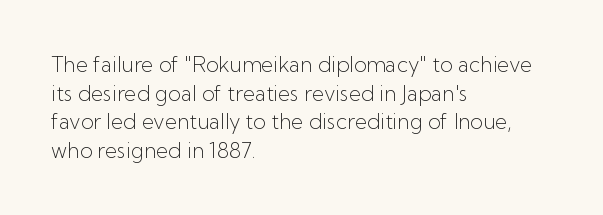
{"italic": "no", "bold": "no", "underline": "no", "align": "left", "line_spacing": "normal", "line_spacing_ratio": 1.36, "letter_spacing": "normal", "letter_spacing_em": 0.0, "glyph_px": 21}
